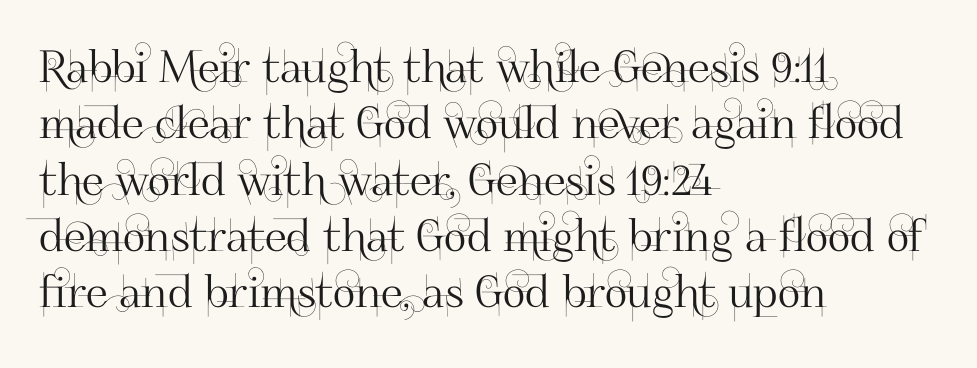
Unlike a traditional serif, this face leaves its strokes unadorned. Between one letter and the next there's only the usual sliver of space. Is there any slant? The stems are plumb. One-word summary of the alignment: left.
